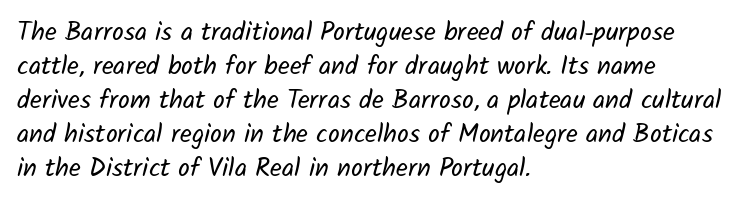
The image shows 26 px text type; set left-aligned, normal line spacing (1.31x), normal letter spacing, not underlined.
